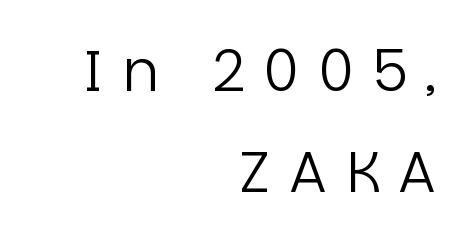
The image shows 58 px regular-weight sans-serif type, upright; set right-aligned, line spacing 1.75x, unusually wide letter spacing (+0.32 em), not underlined; low stroke contrast and a large x-height.
